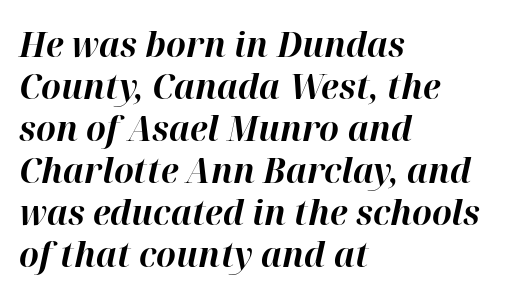
Decoration check: the copy has no underline. Casual observation: everything's shoved over to the left. The passage shown is typed in a proportional face where columns would drift. Typographic density is high because the face is bold. Style check: oblique. Caption: standard tracking, unaltered.
